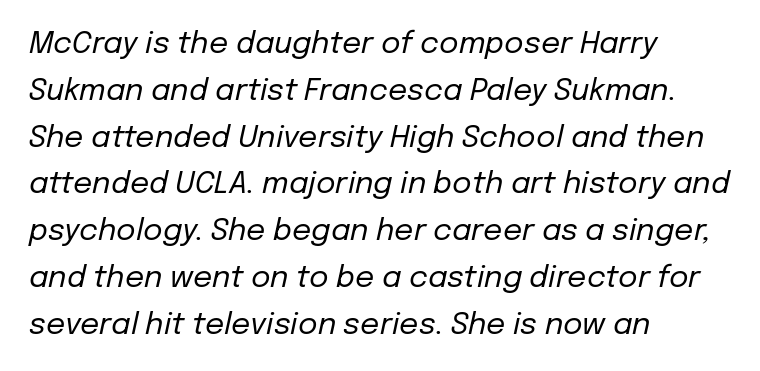
Stroke thickness stays within the range of a standard reading face or lighter. In terms of posture, this sample is oblique. Teacher's note: observe the even left margin — that is flush-left alignment. In terms of letterspacing, this is plain default setting. This sample has the flowing, uneven cadence of proportional lettering. Type without underlining.
